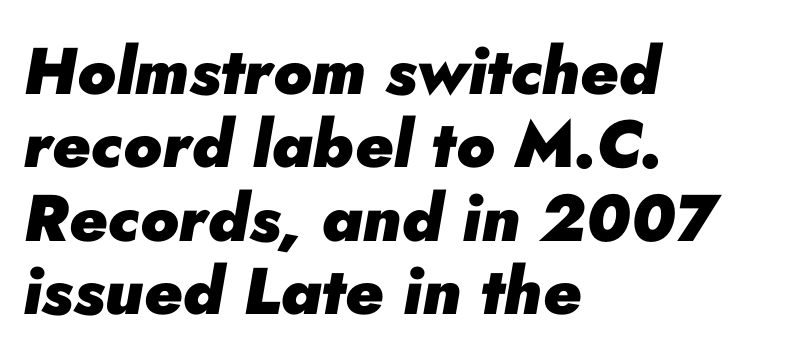
Q: Is the text bold? A: Yes.
Q: Is the text italic (slanted)? A: Yes, it leans right by about 10 degrees.
Q: Is the text underlined? A: No.
Q: How is the paragraph aligned? A: Left-aligned.
Q: Is the spacing between letters normal or unusually wide? A: Normal.
Q: Is the spacing between lines tight, normal or loose? A: Tight.
Q: Width (condensed, normal, or wide)? A: Normal.
Q: Stroke contrast? A: Low.
Q: x-height? A: Small.
Q: Monospaced? A: No.
